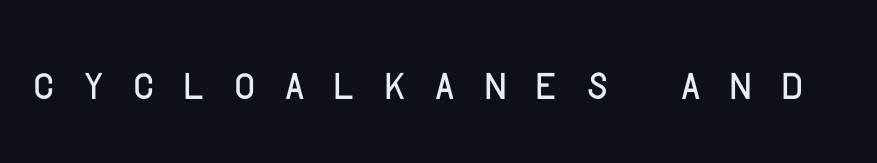
Q: Is the text italic (slanted)? A: No, it is upright.
Q: Is the typeface a serif or a sans-serif typeface? A: Sans-serif.
Q: Is the text underlined? A: No.
Q: Is the spacing between letters normal or unusually wide? A: Unusually wide.
Q: Width (condensed, normal, or wide)? A: Condensed.
Q: Stroke contrast? A: Low.
Q: x-height? A: Large.
Q: Monospaced? A: No.
